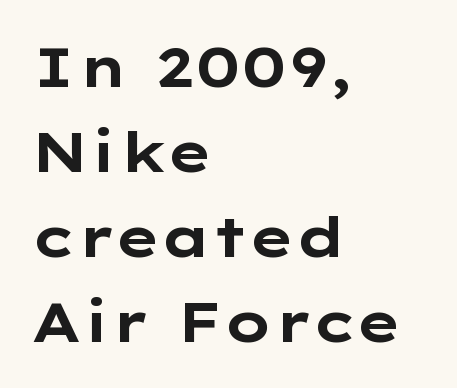
{"serif": "no", "italic": "no", "bold": "yes", "weight": "bold", "width": "wide", "stroke_contrast": "low", "x_height": "medium", "monospaced": "no", "underline": "no", "align": "left", "line_spacing": "normal", "line_spacing_ratio": 1.52, "letter_spacing": "normal", "letter_spacing_em": 0.0, "glyph_px": 56}
